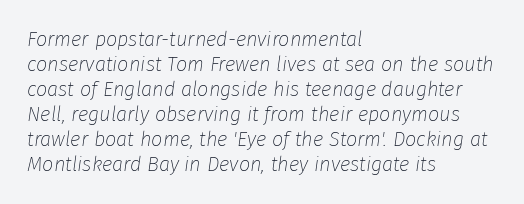
Q: Is the text bold? A: No.
Q: Is the text italic (slanted)? A: Yes, it leans right by about 8 degrees.
Q: Is the text underlined? A: No.
Q: How is the paragraph aligned? A: Left-aligned.
Q: Is the spacing between letters normal or unusually wide? A: Normal.
Q: Is the spacing between lines tight, normal or loose? A: Normal.
